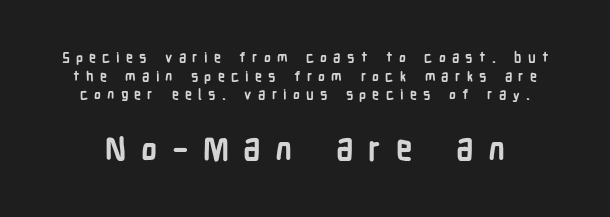
The image shows 33 px semibold, condensed sans-serif type, upright; set normal line spacing (1.33x), unusually wide letter spacing (+0.44 em), not underlined; the second (bottom) block is 2.36x larger; low stroke contrast and a medium x-height.
